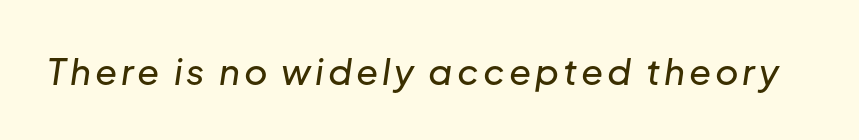
The image shows 36 px text type, italic (leaning right); set not underlined; low stroke contrast and a medium x-height.
